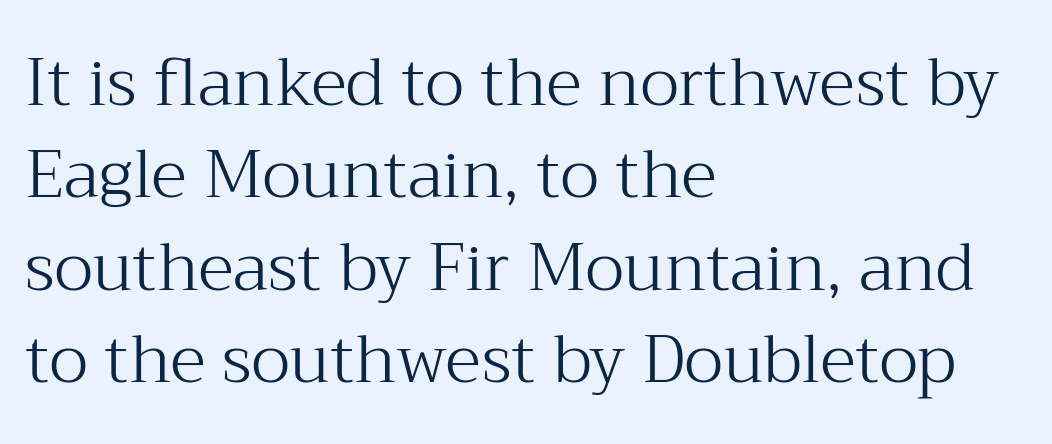
{"serif": "yes", "italic": "no", "bold": "no", "weight": "light", "width": "normal", "stroke_contrast": "medium", "x_height": "medium", "monospaced": "no", "underline": "no", "align": "left", "line_spacing": "normal", "line_spacing_ratio": 1.4, "letter_spacing": "normal", "letter_spacing_em": 0.0, "glyph_px": 66}
